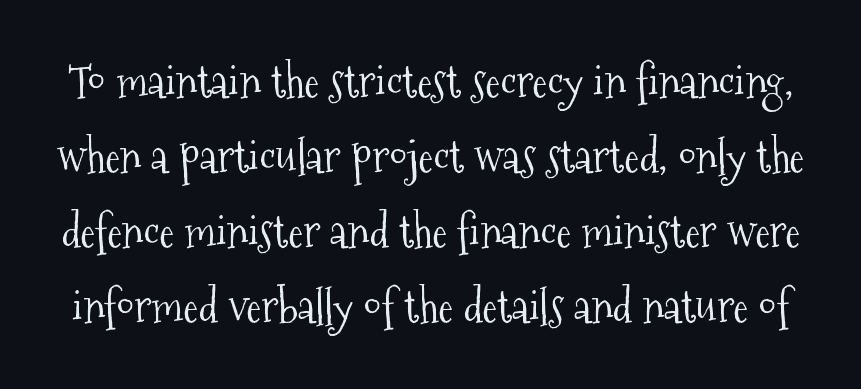
Q: Is the text bold? A: No.
Q: Is the text italic (slanted)? A: No, it is upright.
Q: Is the typeface a serif or a sans-serif typeface? A: Serif.
Q: Is the text underlined? A: No.
Q: Is the spacing between letters normal or unusually wide? A: Normal.
Q: Is the spacing between lines tight, normal or loose? A: Normal.
Q: Width (condensed, normal, or wide)? A: Condensed.
Q: Stroke contrast? A: Medium.
Q: x-height? A: Medium.
Q: Monospaced? A: No.
